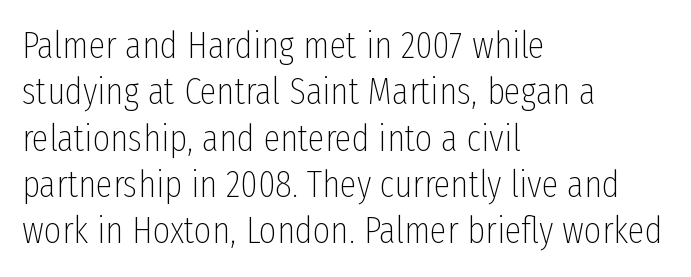
The image shows 38 px thin, condensed sans-serif type, upright; set left-aligned, line spacing 1.22x, normal letter spacing, not underlined; low stroke contrast and a medium x-height.
